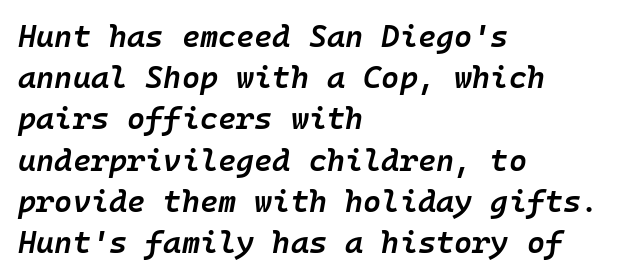
{"italic": "yes", "lean": "right", "slant_degrees": 10, "bold": "semi", "weight": "semibold", "width": "normal", "stroke_contrast": "low", "x_height": "medium", "underline": "no", "align": "left", "line_spacing": "normal", "line_spacing_ratio": 1.33, "letter_spacing": "normal", "letter_spacing_em": 0.0, "glyph_px": 31}
